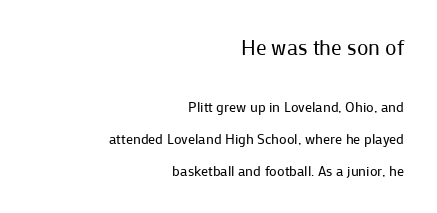
Inter-character spacing is left at the font's built-in metrics. Between these two stacked blocks, the higher one wins on size. Summary of vertical rhythm: relaxed, with wide interline spacing. The passage shown is not underscored anywhere.
